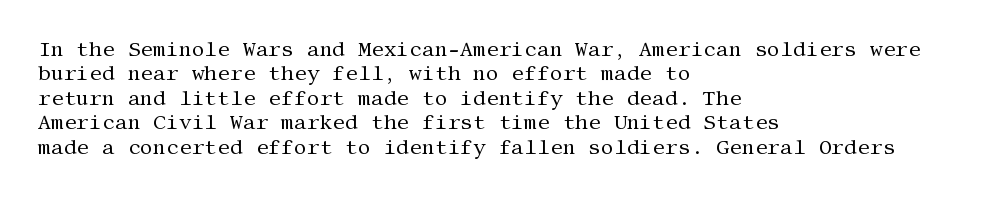
The image shows 20 px text type, upright; set left-aligned, line spacing 1.22x, normal letter spacing, not underlined.
